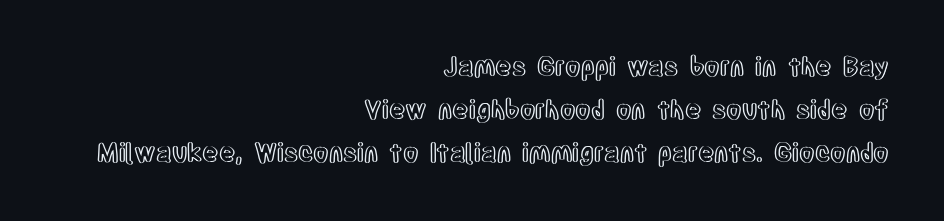
{"italic": "no", "underline": "no", "align": "right", "line_spacing_ratio": 1.72, "letter_spacing": "normal", "letter_spacing_em": 0.0, "glyph_px": 25}
